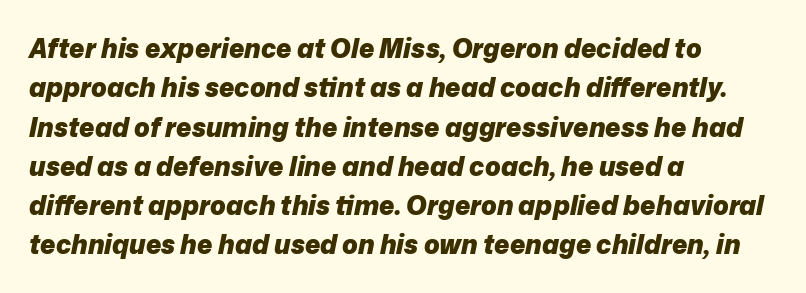
Q: Is the text bold? A: Yes.
Q: Is the text italic (slanted)? A: Yes, it leans right by about 12 degrees.
Q: Is the text underlined? A: No.
Q: How is the paragraph aligned? A: Left-aligned.
Q: Is the spacing between letters normal or unusually wide? A: Normal.
Q: Is the spacing between lines tight, normal or loose? A: Normal.
